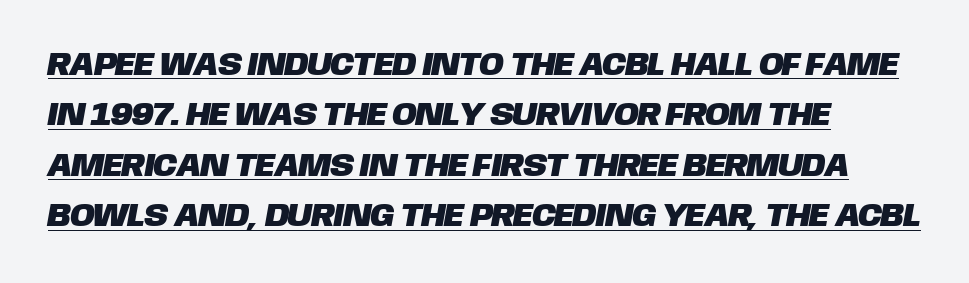
{"serif": "no", "width": "normal", "stroke_contrast": "low", "x_height": "large", "monospaced": "no", "underline": "yes", "align": "left", "line_spacing": "normal", "line_spacing_ratio": 1.53, "letter_spacing": "normal", "letter_spacing_em": 0.0, "glyph_px": 33}
